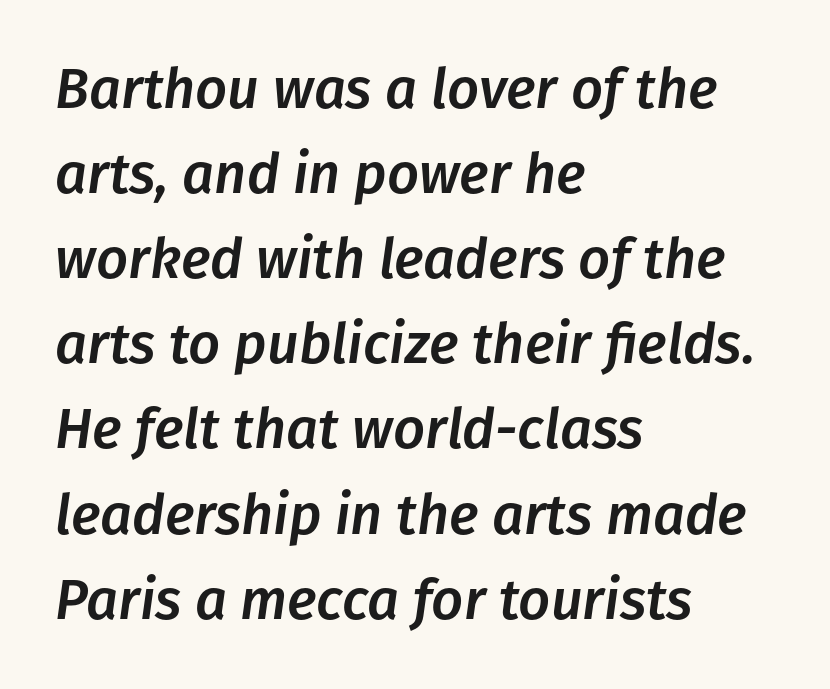
The zone under the glyphs is completely vacant. No extra tracking has been applied to these lines. A student would call this left alignment; a typographer would say flush left, rag right. Posture: slanted.
